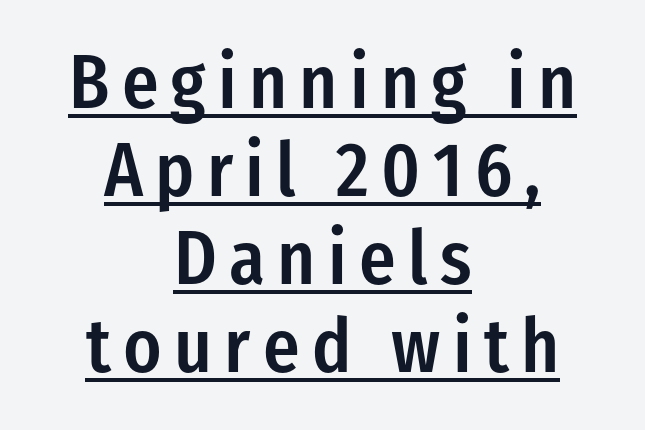
{"serif": "no", "italic": "no", "bold": "semi", "weight": "semibold", "width": "condensed", "stroke_contrast": "low", "x_height": "medium", "monospaced": "no", "underline": "yes", "align": "center", "line_spacing_ratio": 1.16, "glyph_px": 76}
